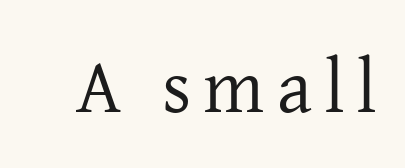
Q: Is the text bold? A: No.
Q: Is the text italic (slanted)? A: No, it is upright.
Q: Is the typeface a serif or a sans-serif typeface? A: Serif.
Q: Is the text underlined? A: No.
Q: Width (condensed, normal, or wide)? A: Normal.
Q: Stroke contrast? A: Low.
Q: x-height? A: Medium.
Q: Monospaced? A: No.
